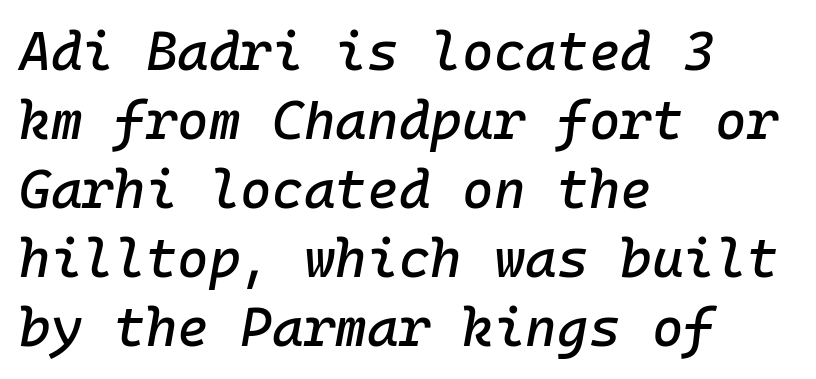
Emphasis-style slanted type is in use. Is the letter spacing exaggerated? No — it looks like the ordinary default. Has an underline been added? It has not. Notice how the passage keeps a crisp vertical edge on the left only.
